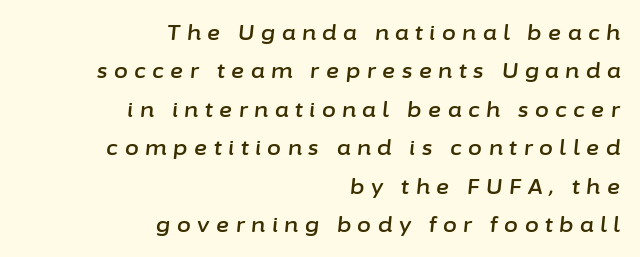
{"italic": "yes", "lean": "right", "slant_degrees": 6, "underline": "no", "align": "right", "line_spacing": "loose", "line_spacing_ratio": 1.92, "letter_spacing": "wide", "letter_spacing_em": 0.33, "glyph_px": 20}
